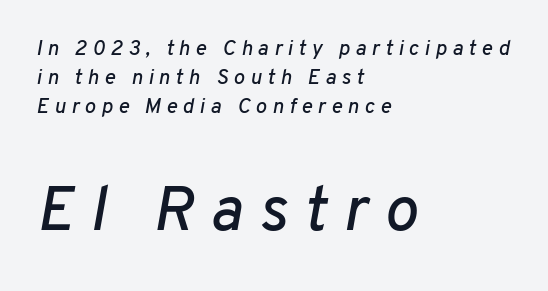
{"italic": "yes", "lean": "right", "slant_degrees": 10, "width": "normal", "stroke_contrast": "low", "x_height": "medium", "monospaced": "no", "underline": "no", "align": "left", "line_spacing": "normal", "line_spacing_ratio": 1.39, "letter_spacing": "wide", "letter_spacing_em": 0.26, "larger_block": "second", "size_ratio": 3.0, "glyph_px": 63}
